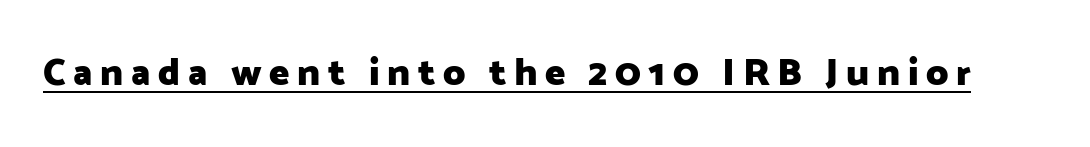
{"serif": "no", "italic": "no", "bold": "yes", "weight": "heavy", "width": "normal", "stroke_contrast": "low", "x_height": "medium", "monospaced": "no", "underline": "yes", "letter_spacing": "wide", "letter_spacing_em": 0.2, "glyph_px": 38}
